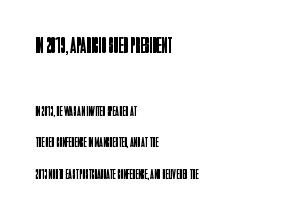
Q: Is the text bold? A: No.
Q: Is the text italic (slanted)? A: No, it is upright.
Q: Is the text underlined? A: No.
Q: How is the paragraph aligned? A: Left-aligned.
Q: Is the spacing between letters normal or unusually wide? A: Normal.
Q: Is the spacing between lines tight, normal or loose? A: Loose.
Q: Which block of text is set in a larger size, the first (top) or the second (bottom)? A: The first (top) one.
